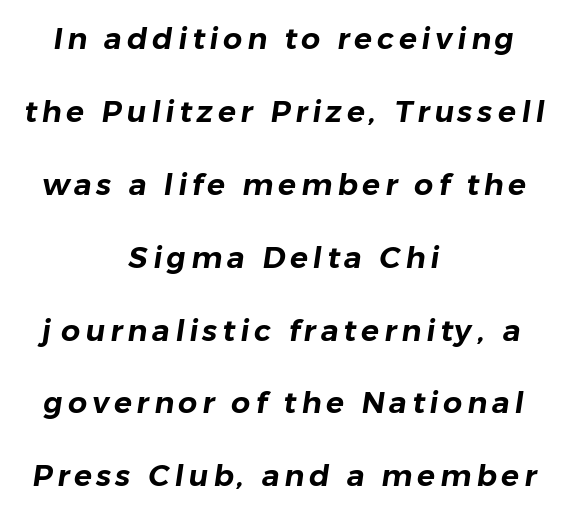
These lines stack symmetrically, like a column narrowing and widening about its center. Looks like regular typesetting: each glyph gets only the width it needs. The typeface chosen for these lines omits serifs. Leading: increased. Descender tails drop into unmarked territory.
